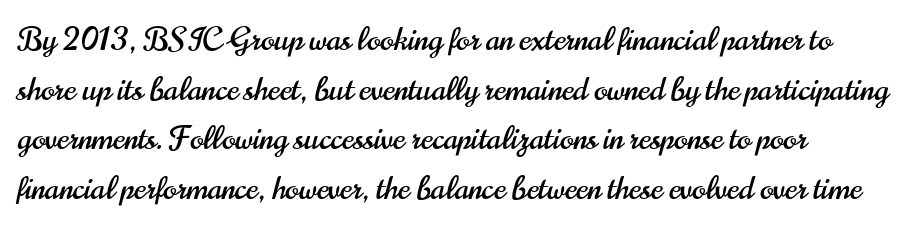
Q: Is the text italic (slanted)? A: Yes.
Q: Is the typeface a serif or a sans-serif typeface? A: Sans-serif.
Q: Is the text underlined? A: No.
Q: How is the paragraph aligned? A: Left-aligned.
Q: Is the spacing between letters normal or unusually wide? A: Normal.
Q: Is the spacing between lines tight, normal or loose? A: Normal.
Q: Width (condensed, normal, or wide)? A: Condensed.
Q: Stroke contrast? A: High.
Q: x-height? A: Small.
Q: Monospaced? A: No.
